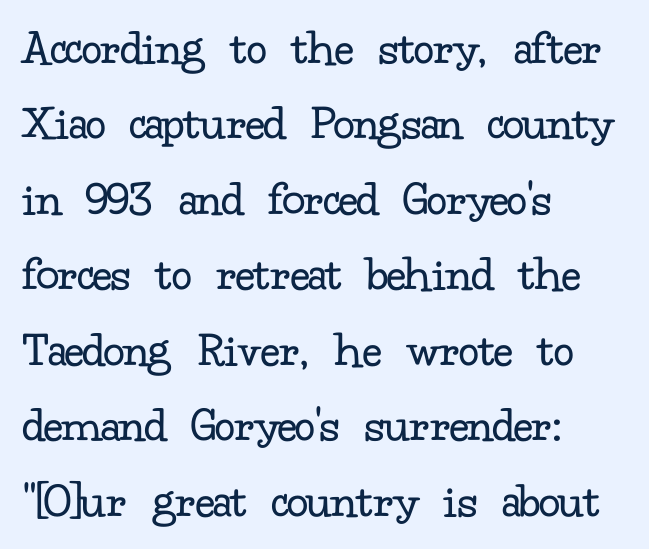
The image shows 51 px regular-weight serif type, upright; set left-aligned, normal line spacing (1.48x), normal letter spacing, not underlined; low stroke contrast and a small x-height.
